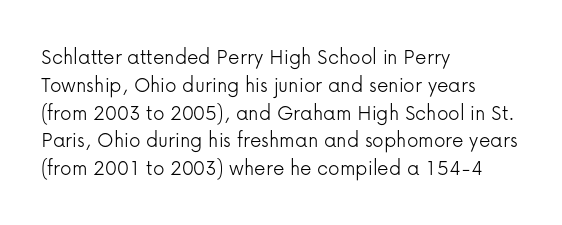
The image shows 23 px text type, upright; set left-aligned, line spacing 1.21x, normal letter spacing, not underlined.
